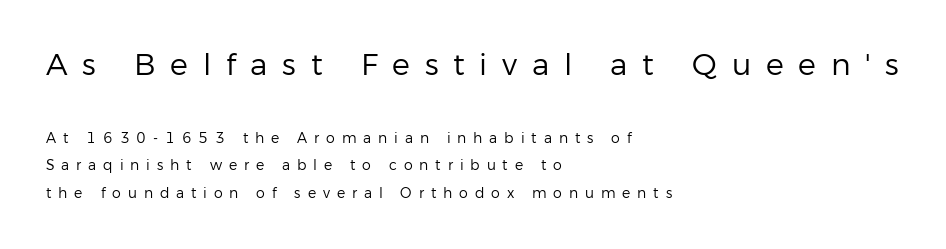
Has an underline been added? It has not. In terms of letterform style, serifs are entirely absent. No heavy texture on the line: the type isn't bold. If you measured baseline to baseline, you'd find a long distance. This sample is left-justified, so line endings fall wherever the words run out. These two chunks differ in scale, with the top chunk taking the larger measure.
